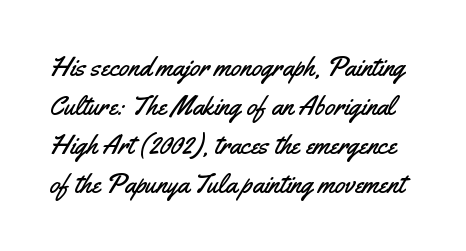
The image shows 27 px text type; set normal line spacing (1.44x), normal letter spacing, not underlined.
